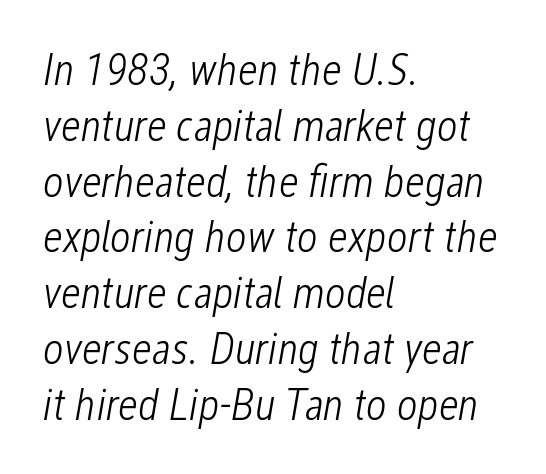
Q: Is the text bold? A: No.
Q: Is the text italic (slanted)? A: Yes, it leans right by about 12 degrees.
Q: Is the text underlined? A: No.
Q: How is the paragraph aligned? A: Left-aligned.
Q: Is the spacing between letters normal or unusually wide? A: Normal.
Q: Width (condensed, normal, or wide)? A: Condensed.
Q: Stroke contrast? A: Low.
Q: x-height? A: Medium.
Q: Monospaced? A: No.
